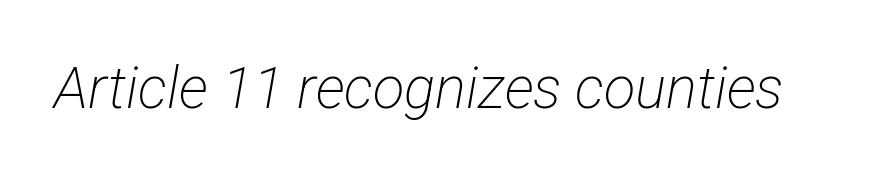
The image shows 58 px light, condensed sans-serif type; set normal letter spacing, not underlined; low stroke contrast and a medium x-height.
